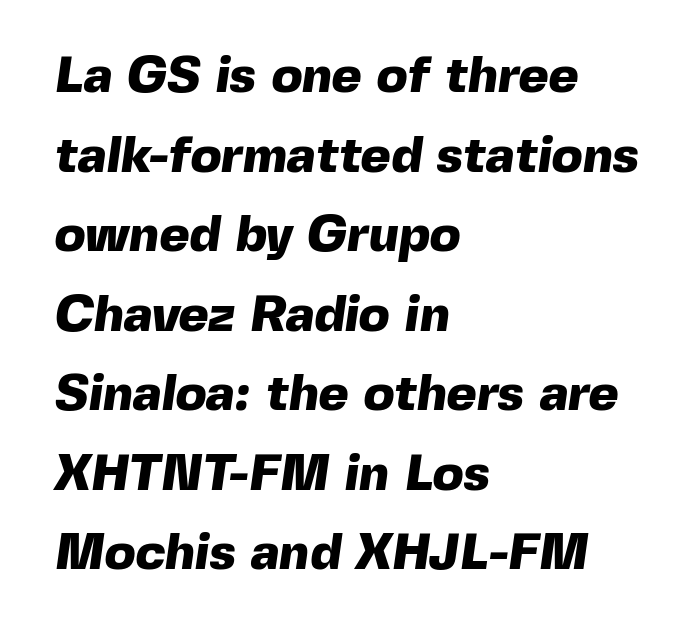
Between one letter and the next there's only the usual sliver of space. In terms of leading, this rendering sits right in the middle. The paragraph has a hard left edge and a soft right edge. Bare-footed words on every line. The font is running at its bold setting. Examine the stroke ends and you'll find no serifs.
